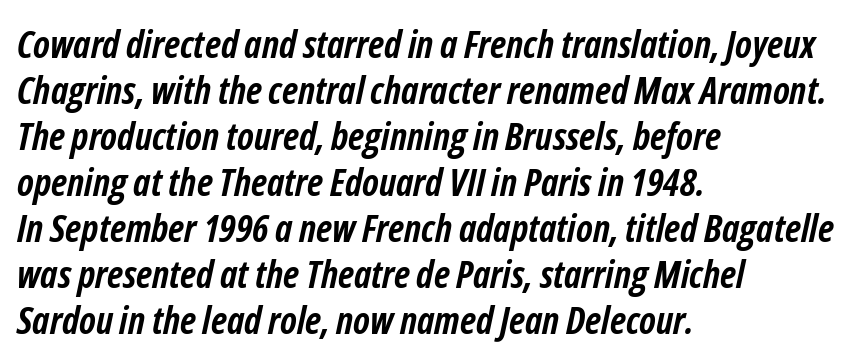
The area under the type is left untouched. Quick note: italic. If you drew a ruler down the left edge, every line would touch it. Typesetter's note: full bold, strokes at maximum text heaviness.
